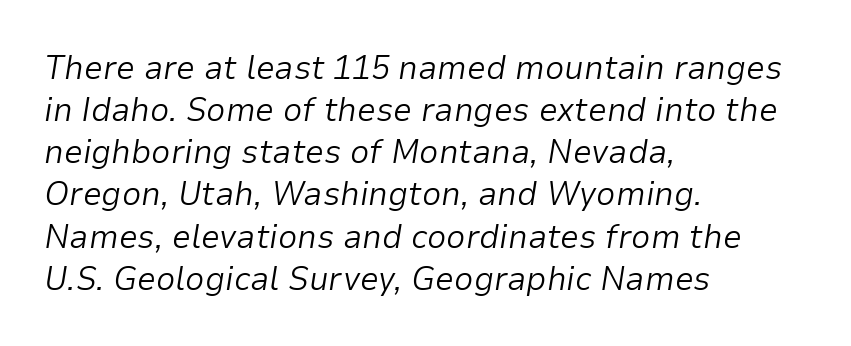
These lines were composed using italics. Bold? No — there's no thickening of the strokes. The face used here is proportionally spaced, like ordinary book or web type. Has an underline been added? It has not.
